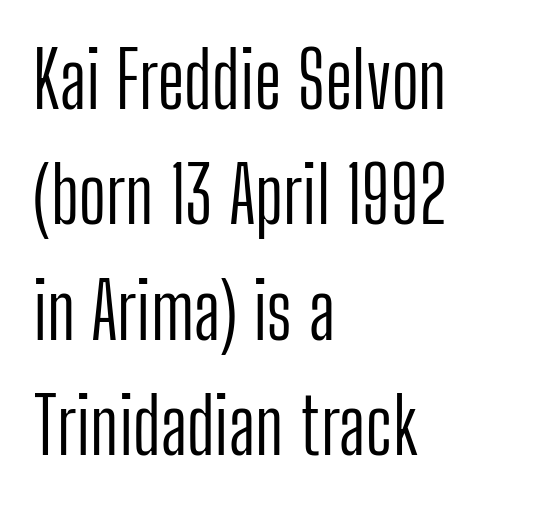
{"serif": "no", "italic": "no", "bold": "no", "weight": "light", "width": "condensed", "stroke_contrast": "low", "x_height": "medium", "monospaced": "no", "underline": "no", "align": "left", "line_spacing": "normal", "line_spacing_ratio": 1.5, "letter_spacing": "normal", "letter_spacing_em": 0.0, "glyph_px": 77}
